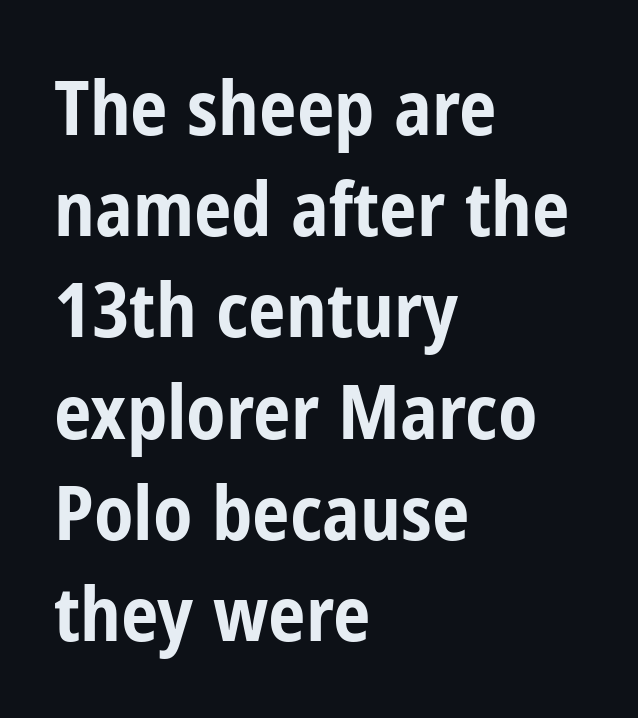
Q: Is the text bold? A: Yes.
Q: Is the text italic (slanted)? A: No, it is upright.
Q: Is the typeface a serif or a sans-serif typeface? A: Sans-serif.
Q: Is the text underlined? A: No.
Q: How is the paragraph aligned? A: Left-aligned.
Q: Is the spacing between letters normal or unusually wide? A: Normal.
Q: Is the spacing between lines tight, normal or loose? A: Normal.
Q: Width (condensed, normal, or wide)? A: Condensed.
Q: Stroke contrast? A: Low.
Q: x-height? A: Medium.
Q: Monospaced? A: No.
